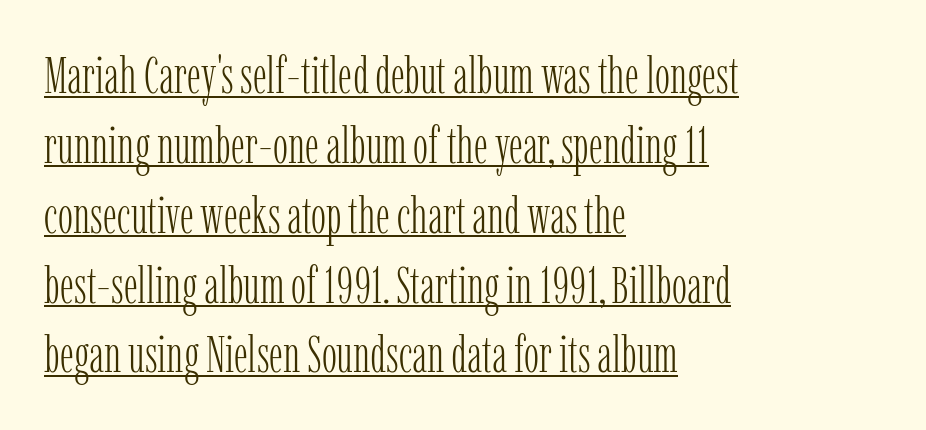
The image shows 51 px light, condensed serif type, upright; set left-aligned, normal line spacing (1.37x), normal letter spacing, underlined; low stroke contrast and a medium x-height.
